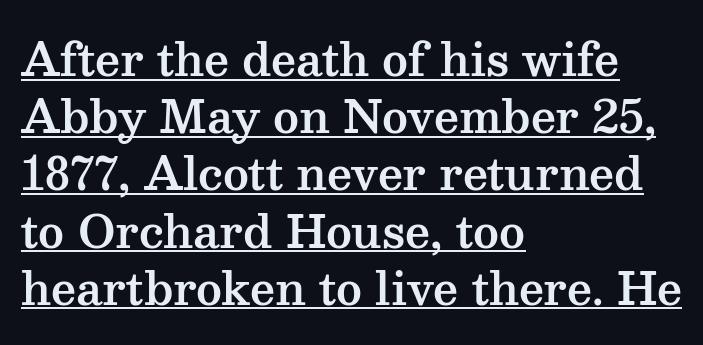
Think of a printed novel: that variable character pitch is what you see here. Does the type have serifs? Yes, each stem ends in a small foot. Notice how a bar underscores the lettering throughout. The gaps between neighbouring characters are ordinary and unremarkable. These lines are set flush left with a ragged right edge. The passage shown stacks its lines at a standard gap.
